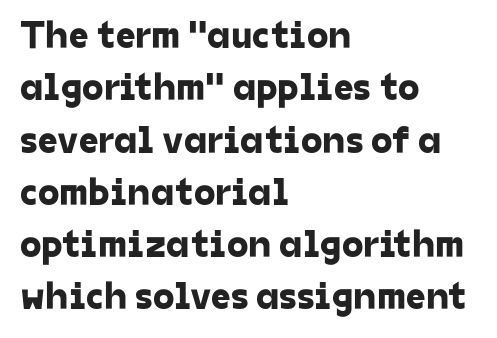
Are there feet on the stems? There aren't — it's a sans. The leading is moderate, giving the passage an even texture. Looks like regular typesetting: each glyph gets only the width it needs. Descenders hang freely into open space.
